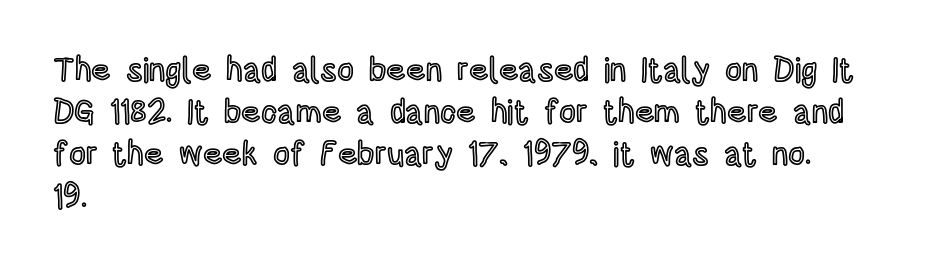
Q: Is the text italic (slanted)? A: No, it is upright.
Q: Is the text underlined? A: No.
Q: How is the paragraph aligned? A: Left-aligned.
Q: Is the spacing between letters normal or unusually wide? A: Normal.
Q: Is the spacing between lines tight, normal or loose? A: Normal.
Q: Width (condensed, normal, or wide)? A: Condensed.
Q: x-height? A: Large.
Q: Monospaced? A: No.
